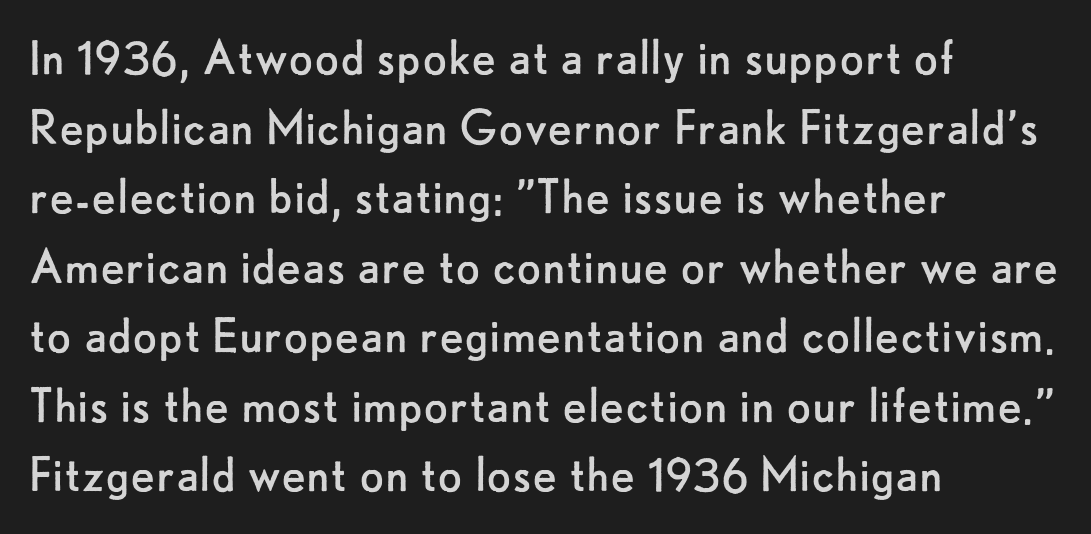
{"serif": "no", "italic": "no", "bold": "no", "weight": "regular", "width": "normal", "stroke_contrast": "low", "x_height": "small", "monospaced": "no", "underline": "no", "align": "left", "line_spacing_ratio": 1.22, "letter_spacing": "normal", "letter_spacing_em": 0.0, "glyph_px": 57}
